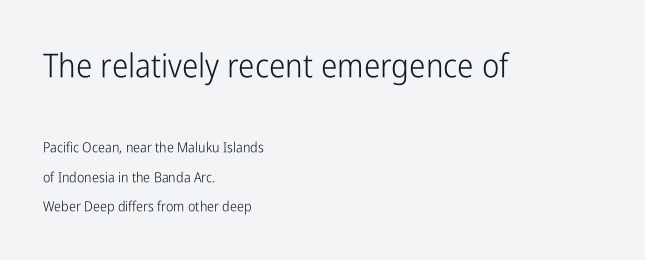
Q: Is the text bold? A: No.
Q: Is the text italic (slanted)? A: No, it is upright.
Q: Is the typeface a serif or a sans-serif typeface? A: Sans-serif.
Q: Is the text underlined? A: No.
Q: How is the paragraph aligned? A: Left-aligned.
Q: Is the spacing between letters normal or unusually wide? A: Normal.
Q: Is the spacing between lines tight, normal or loose? A: Loose.
Q: Which block of text is set in a larger size, the first (top) or the second (bottom)? A: The first (top) one.
Q: Width (condensed, normal, or wide)? A: Condensed.
Q: Stroke contrast? A: Low.
Q: x-height? A: Medium.
Q: Monospaced? A: No.
